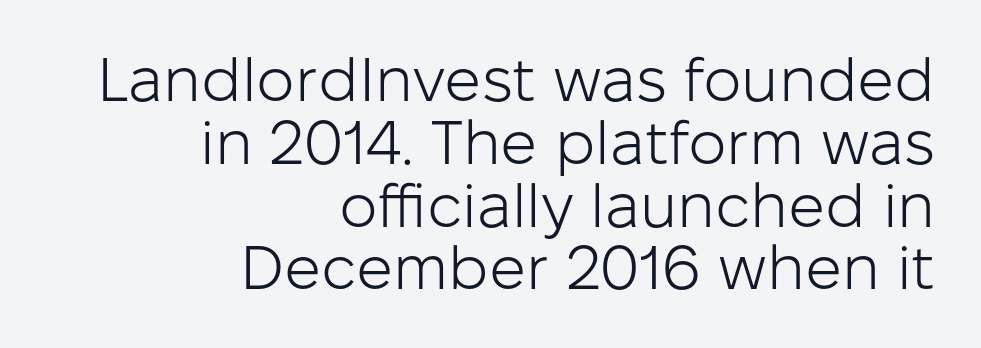
Q: Is the text bold? A: No.
Q: Is the text italic (slanted)? A: No, it is upright.
Q: Is the typeface a serif or a sans-serif typeface? A: Sans-serif.
Q: Is the text underlined? A: No.
Q: How is the paragraph aligned? A: Right-aligned.
Q: Is the spacing between letters normal or unusually wide? A: Normal.
Q: Is the spacing between lines tight, normal or loose? A: Tight.
Q: Width (condensed, normal, or wide)? A: Normal.
Q: Stroke contrast? A: Low.
Q: x-height? A: Medium.
Q: Monospaced? A: No.
